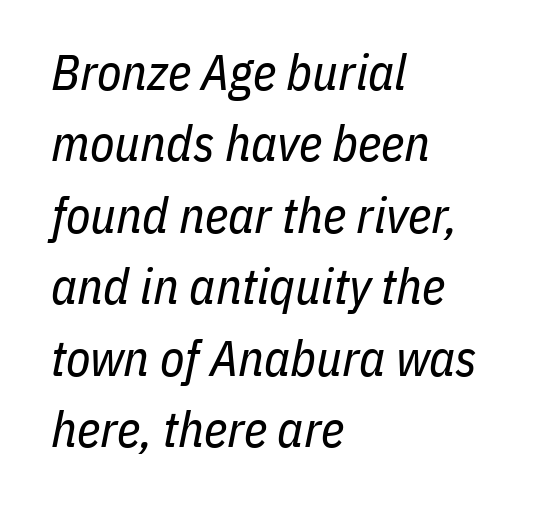
The image shows 50 px regular-weight, condensed type, italic (leaning right); set left-aligned, normal line spacing (1.43x), normal letter spacing, not underlined; low stroke contrast and a medium x-height.
